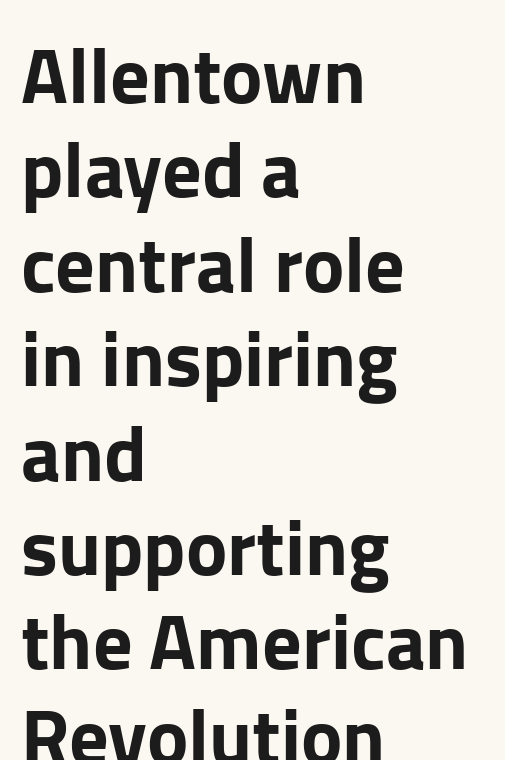
The image shows 78 px sans-serif type, upright; set left-aligned, line spacing 1.21x, normal letter spacing, not underlined; low stroke contrast and a medium x-height.
